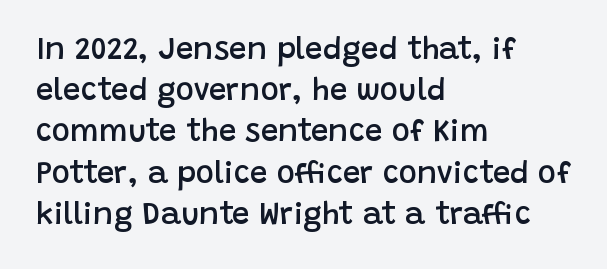
The image shows 31 px semibold sans-serif type, upright; set left-aligned, normal line spacing (1.33x), normal letter spacing, not underlined; low stroke contrast and a large x-height.
